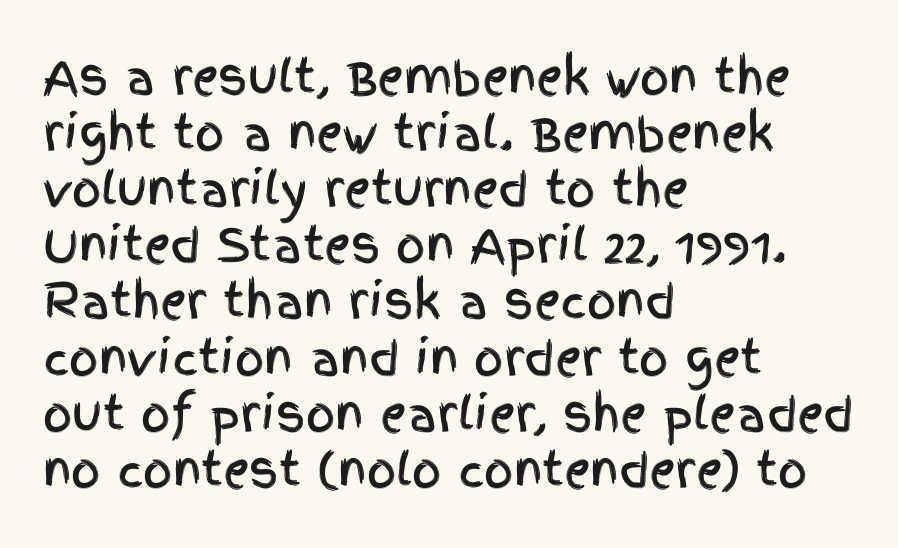
Q: Is the text italic (slanted)? A: No, it is upright.
Q: Is the typeface a serif or a sans-serif typeface? A: Sans-serif.
Q: Is the text underlined? A: No.
Q: How is the paragraph aligned? A: Left-aligned.
Q: Is the spacing between letters normal or unusually wide? A: Normal.
Q: Width (condensed, normal, or wide)? A: Condensed.
Q: x-height? A: Large.
Q: Monospaced? A: No.
